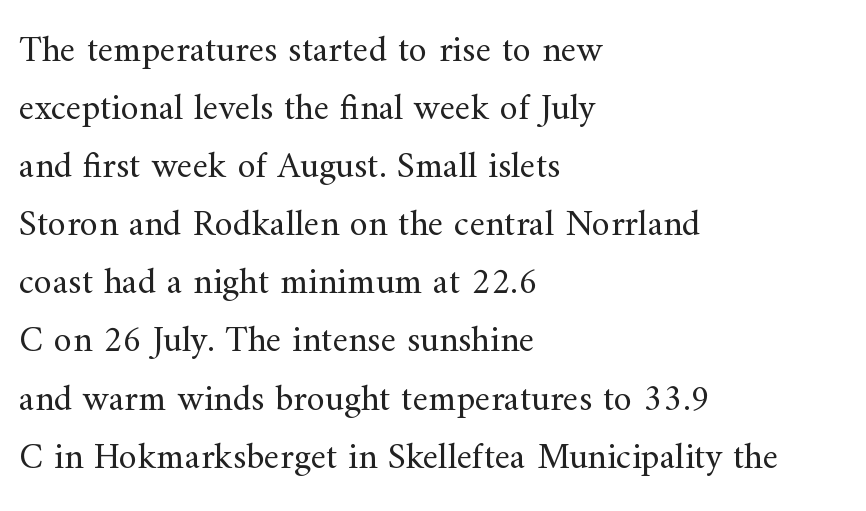
The image shows 37 px regular-weight serif type, upright; set left-aligned, normal line spacing (1.57x), normal letter spacing, not underlined; medium stroke contrast and a small x-height.
